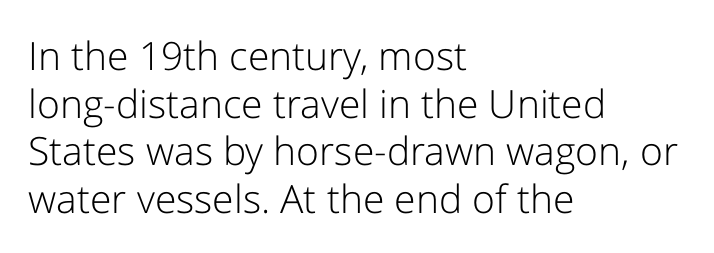
The image shows 39 px light sans-serif type, upright; set left-aligned, line spacing 1.22x, normal letter spacing, not underlined; low stroke contrast and a medium x-height.
